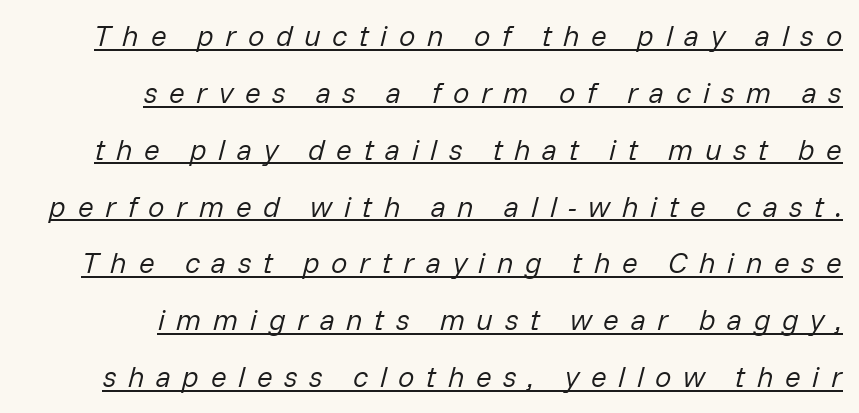
The image shows 29 px regular-weight type, italic (leaning right); set right-aligned, loose line spacing (1.96x), unusually wide letter spacing (+0.4 em), underlined; low stroke contrast and a medium x-height.
